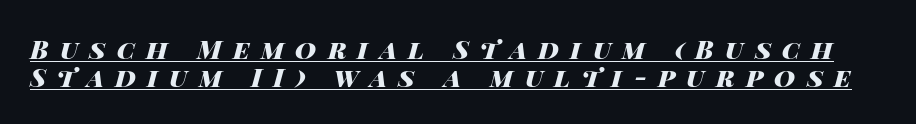
Every letter is thick-stroked: bold, no question. Is the letter spacing exaggerated? Yes — the characters are pushed far apart. A rule runs beneath these lines of type. When letters slant like this, we call the style italic.
